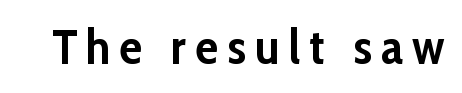
The image shows 48 px semibold sans-serif type, upright; set not underlined; low stroke contrast and a medium x-height.
